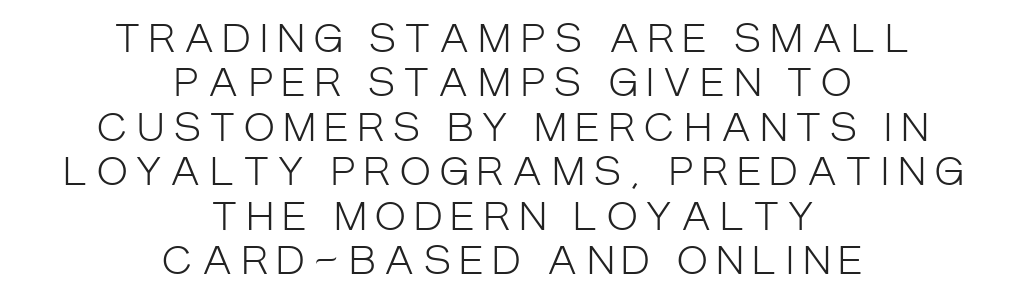
The lettering holds an erect, upright posture throughout. Where is the straight margin? There isn't one; the lines are centered. The font is comparable to plain body text, perhaps lighter. The glyphs are unaccompanied by any horizontal stroke below them. The letters are spread apart with noticeably loose tracking. Does the type have serifs? No, each stem ends abruptly.
